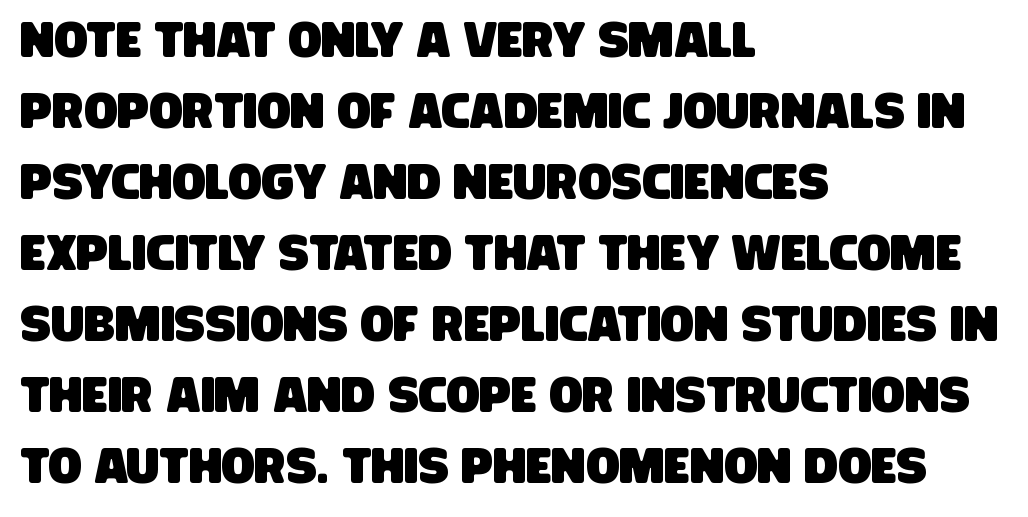
The image shows 49 px condensed sans-serif type; set left-aligned, normal line spacing (1.45x), normal letter spacing, not underlined; low stroke contrast and a large x-height.
